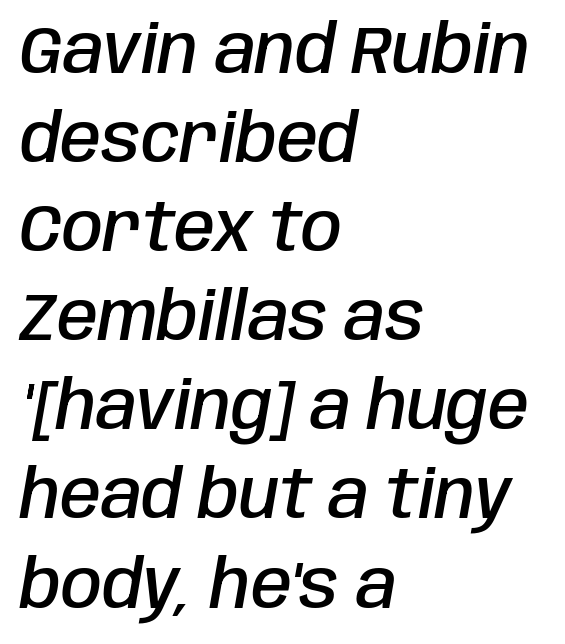
{"italic": "yes", "lean": "right", "slant_degrees": 10, "bold": "semi", "weight": "semibold", "width": "condensed", "stroke_contrast": "low", "x_height": "large", "monospaced": "no", "underline": "no", "align": "left", "line_spacing": "normal", "line_spacing_ratio": 1.35, "letter_spacing": "normal", "letter_spacing_em": 0.0, "glyph_px": 66}
